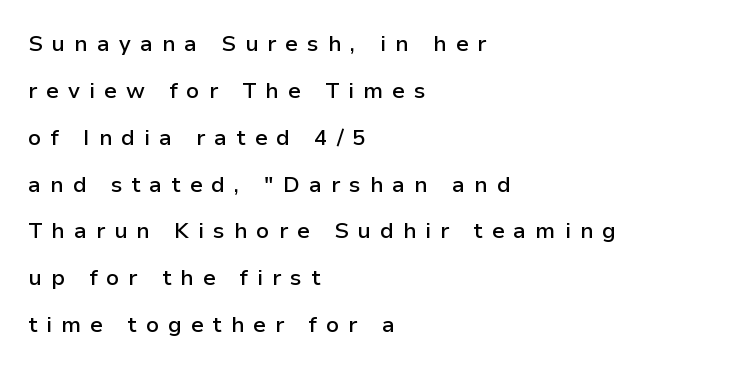
Descenders hang freely into open space. Every character sits straight up, as roman type does. Slightly chunky letters — semibold, I'd say, not full bold. The paragraph has a hard left edge and a soft right edge. Observe the wide spacing: letters keep a clear distance from each other. The rendering uses a large line-height, opening up the rows.
